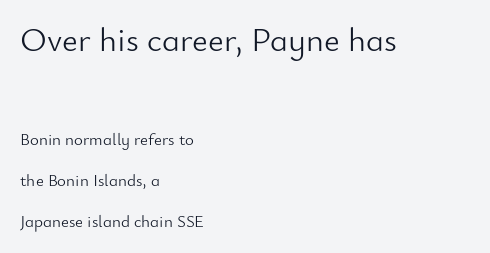
Examine the stroke ends and you'll find no serifs. The letters look calm and open, with moderate or lighter stems. The face used here is proportionally spaced, like ordinary book or web type. The baseline area is clear.
